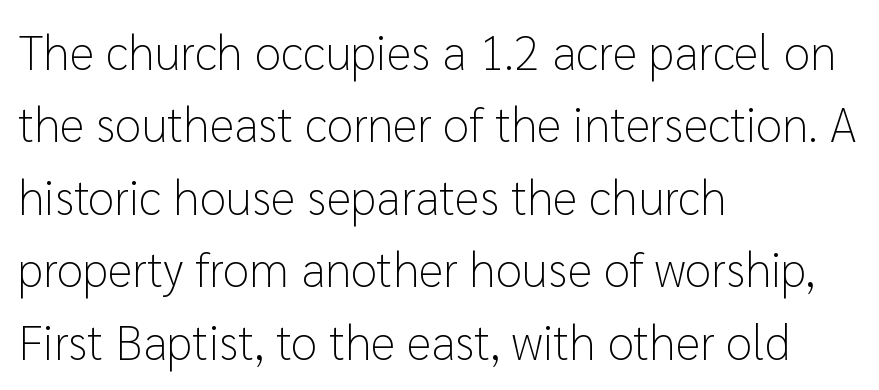
Baseline-to-baseline distance is the conventional proportion of letter height. Notice how the passage keeps a crisp vertical edge on the left only. You can tell it's not italic because the verticals are truly vertical. The face used here is proportionally spaced, like ordinary book or web type. The space directly below the letters is spotless. The typeface has the unassuming heft of standard copy or less.
